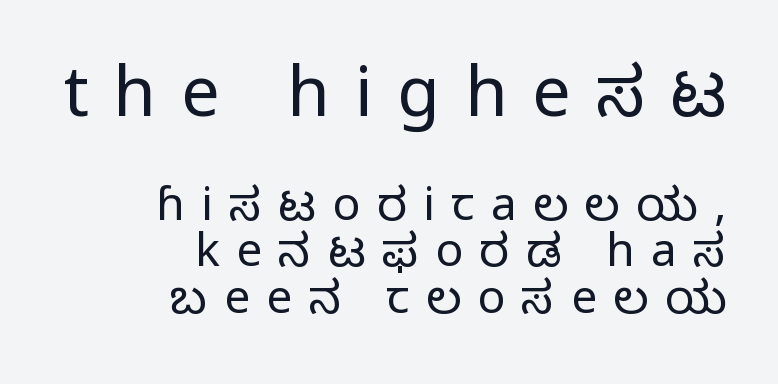
{"serif": "no", "italic": "no", "bold": "no", "weight": "regular", "width": "normal", "stroke_contrast": "low", "x_height": "medium", "monospaced": "no", "underline": "no", "align": "right", "line_spacing": "tight", "line_spacing_ratio": 1.01, "letter_spacing": "wide", "letter_spacing_em": 0.36, "larger_block": "first", "size_ratio": 1.5, "glyph_px": 69}
